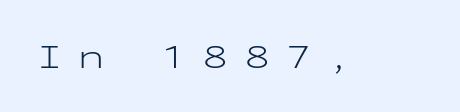
The image shows 35 px light, wide sans-serif type, upright, monospaced; set unusually wide letter spacing (+0.43 em), not underlined; low stroke contrast and a medium x-height.
